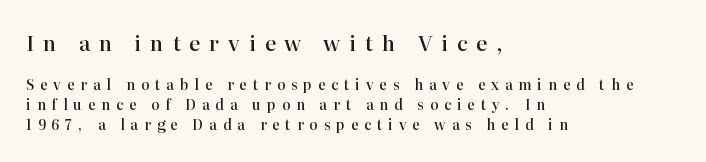
The image shows 21 px text type, upright; set left-aligned, normal line spacing (1.44x), unusually wide letter spacing (+0.42 em), not underlined; the first (top) block is 1.5x larger.
